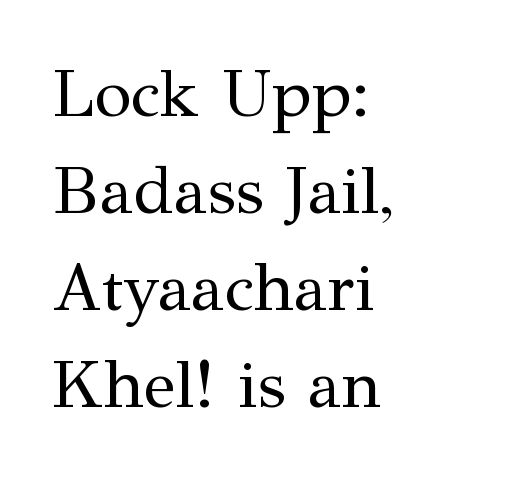
Q: Is the text bold? A: No.
Q: Is the text italic (slanted)? A: No, it is upright.
Q: Is the typeface a serif or a sans-serif typeface? A: Serif.
Q: Is the text underlined? A: No.
Q: How is the paragraph aligned? A: Left-aligned.
Q: Is the spacing between letters normal or unusually wide? A: Normal.
Q: Is the spacing between lines tight, normal or loose? A: Normal.
Q: Width (condensed, normal, or wide)? A: Normal.
Q: Stroke contrast? A: Medium.
Q: x-height? A: Medium.
Q: Monospaced? A: No.
